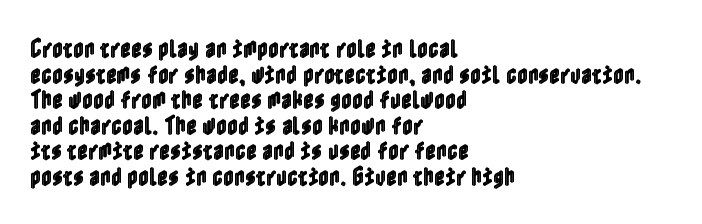
{"italic": "no", "underline": "no", "align": "left", "line_spacing_ratio": 1.22, "letter_spacing": "normal", "letter_spacing_em": 0.0, "glyph_px": 21}
